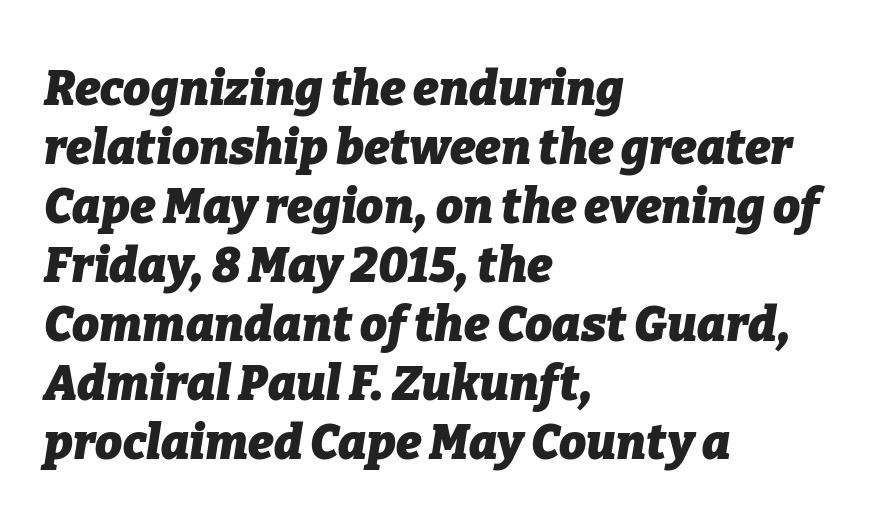
Posture: slanted. The gap between lines stays unmarked. The lines are quadded left. Thick stems and heavy bowls — unmistakably bold. The face used here is rendered with its standard letterfit.
